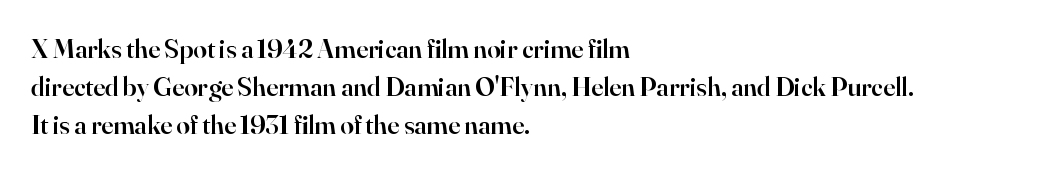
The lines sit at an ordinary, default distance from one another. Compared with typical body copy, the letter spacing here is the same. Casual observation: everything's shoved over to the left. The lettering stays uniformly vertical, giving the passage a roman look.
